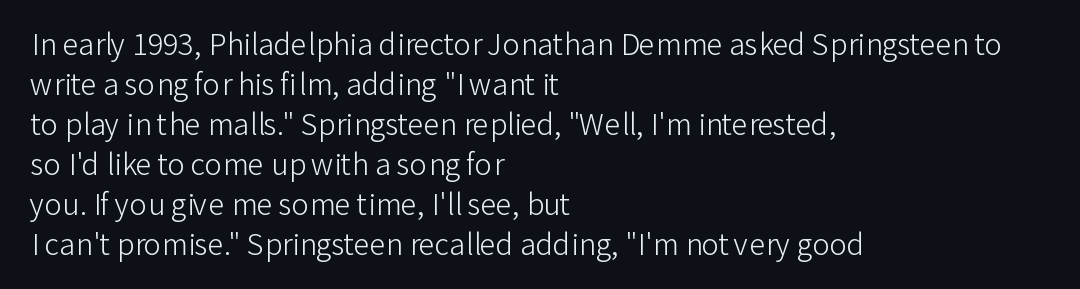
{"serif": "no", "italic": "no", "bold": "no", "weight": "light", "width": "normal", "stroke_contrast": "low", "x_height": "medium", "monospaced": "no", "underline": "no", "align": "left", "line_spacing": "normal", "line_spacing_ratio": 1.38, "letter_spacing": "normal", "letter_spacing_em": 0.0, "glyph_px": 29}
